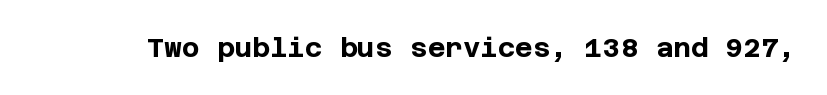
{"italic": "no", "bold": "yes", "underline": "no", "letter_spacing": "normal", "letter_spacing_em": 0.0, "glyph_px": 27}
